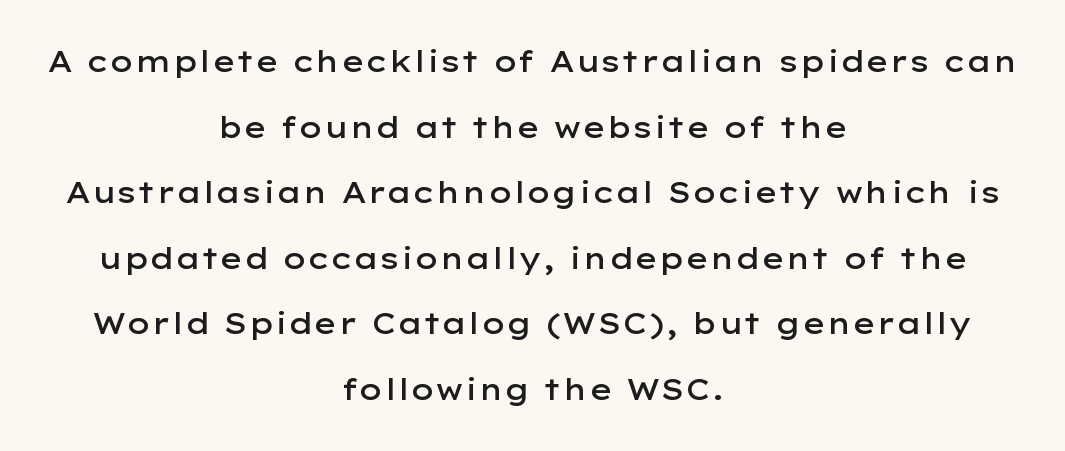
Reading down the block, each line starts at a different indent, mirrored at its end. Rows of type keep a wide berth in the vertical direction. The text was rendered using a sans face with plain stroke endings. The lettering holds an erect, upright posture throughout. Weight: semibold (demi). Tracking here is standard; glyphs follow each other at the usual distance.
